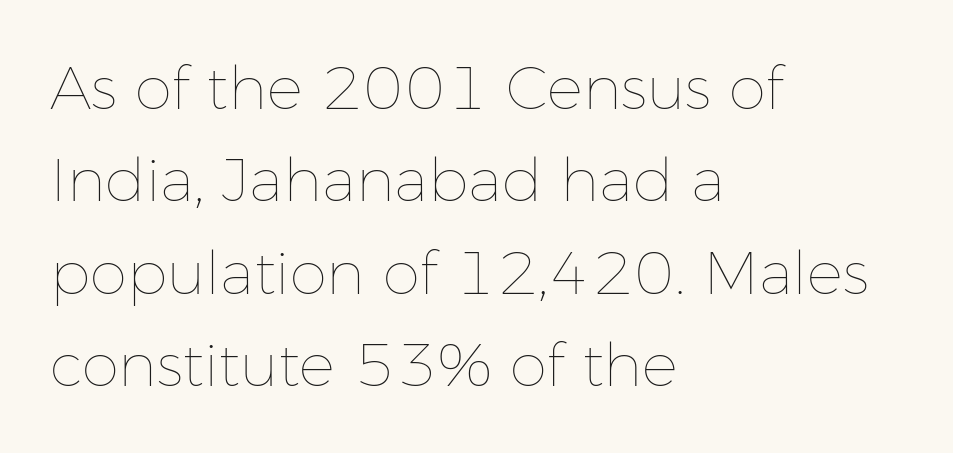
{"italic": "no", "bold": "no", "weight": "thin", "width": "normal", "stroke_contrast": "low", "x_height": "medium", "monospaced": "no", "underline": "no", "align": "left", "line_spacing": "normal", "line_spacing_ratio": 1.54, "letter_spacing": "normal", "letter_spacing_em": 0.0, "glyph_px": 60}
